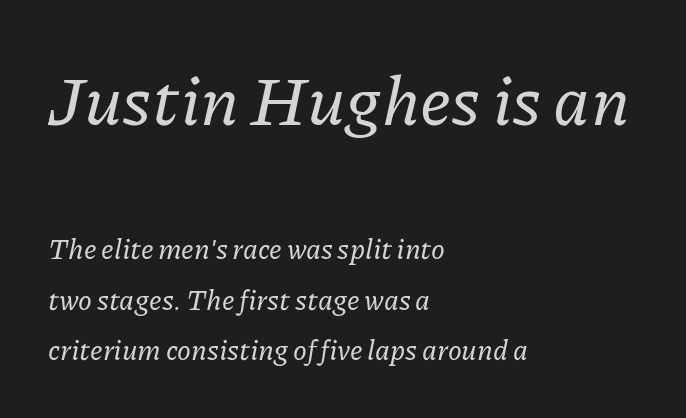
Q: Is the text italic (slanted)? A: Yes, it leans right by about 11 degrees.
Q: Is the typeface a serif or a sans-serif typeface? A: Serif.
Q: Is the text underlined? A: No.
Q: How is the paragraph aligned? A: Left-aligned.
Q: Is the spacing between letters normal or unusually wide? A: Normal.
Q: Which block of text is set in a larger size, the first (top) or the second (bottom)? A: The first (top) one.
Q: Width (condensed, normal, or wide)? A: Normal.
Q: Stroke contrast? A: Low.
Q: x-height? A: Medium.
Q: Monospaced? A: No.
